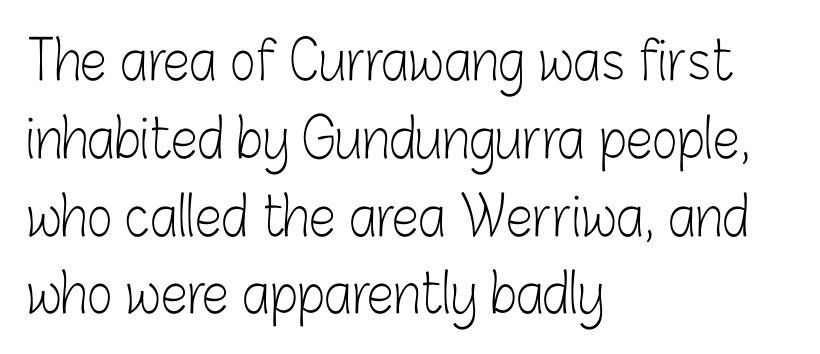
{"serif": "no", "italic": "no", "bold": "no", "weight": "light", "width": "condensed", "stroke_contrast": "low", "x_height": "medium", "monospaced": "no", "underline": "no", "align": "left", "line_spacing": "normal", "line_spacing_ratio": 1.44, "letter_spacing": "normal", "letter_spacing_em": 0.0, "glyph_px": 54}
